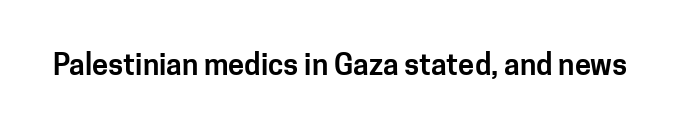
The letterforms sit shoulder to shoulder at normal distance. Vertical strokes here are truly vertical. Proportional: the letters do not fall into vertical columns. The specimen omits any rule beneath the text block's lines. Typographically, this falls in the sans-serif category.
